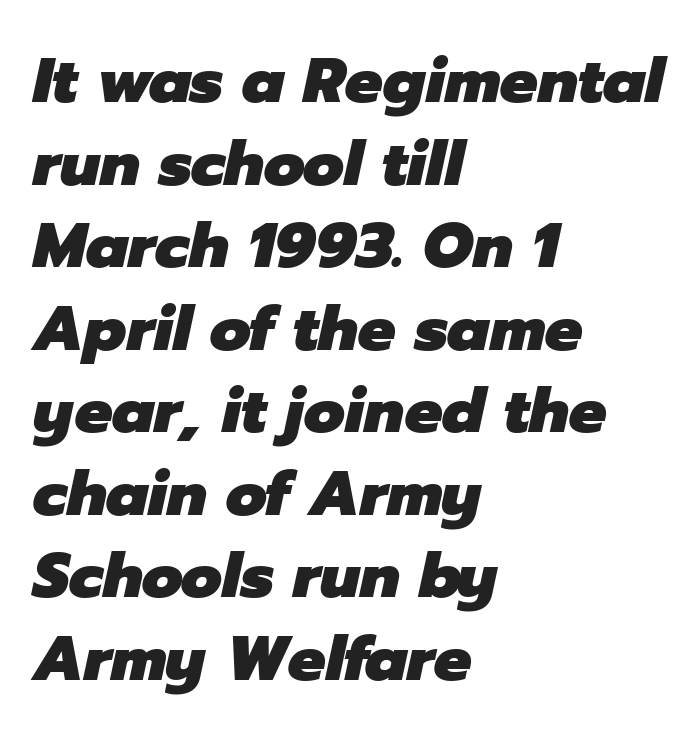
{"italic": "yes", "lean": "right", "slant_degrees": 12, "bold": "yes", "weight": "heavy", "width": "normal", "stroke_contrast": "low", "x_height": "medium", "monospaced": "no", "underline": "no", "align": "left", "line_spacing": "normal", "line_spacing_ratio": 1.31, "letter_spacing": "normal", "letter_spacing_em": 0.0, "glyph_px": 63}
